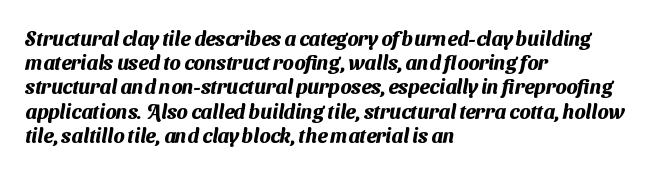
{"bold": "yes", "underline": "no", "align": "left", "line_spacing_ratio": 1.21, "letter_spacing": "normal", "letter_spacing_em": 0.0, "glyph_px": 20}
